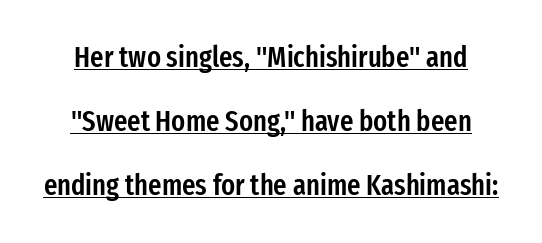
Q: Is the text bold? A: Semi-bold.
Q: Is the text italic (slanted)? A: No, it is upright.
Q: Is the typeface a serif or a sans-serif typeface? A: Sans-serif.
Q: Is the text underlined? A: Yes.
Q: Is the spacing between letters normal or unusually wide? A: Normal.
Q: Is the spacing between lines tight, normal or loose? A: Loose.
Q: Width (condensed, normal, or wide)? A: Condensed.
Q: Stroke contrast? A: Low.
Q: x-height? A: Medium.
Q: Monospaced? A: No.
